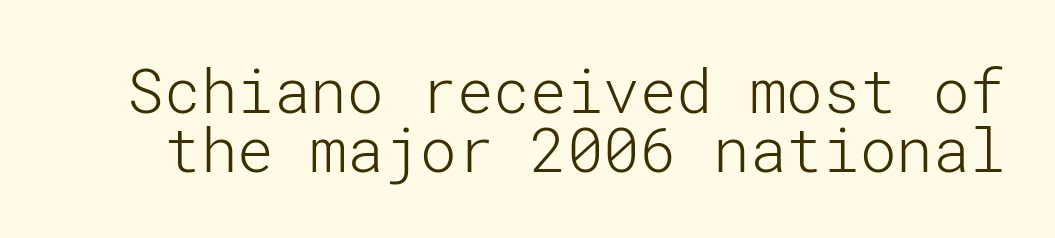
The image shows 61 px light sans-serif type, upright; set tight line spacing (0.96x), normal letter spacing, not underlined; low stroke contrast and a medium x-height.
